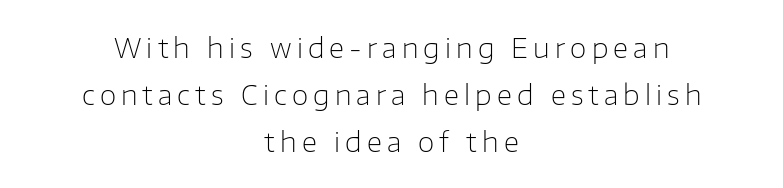
Ascenders rise straight up at ninety degrees. The cut favours lightness, reaching ordinary text weight at its darkest. Underline: absent. The passage is arranged like a title page — every line centered.
